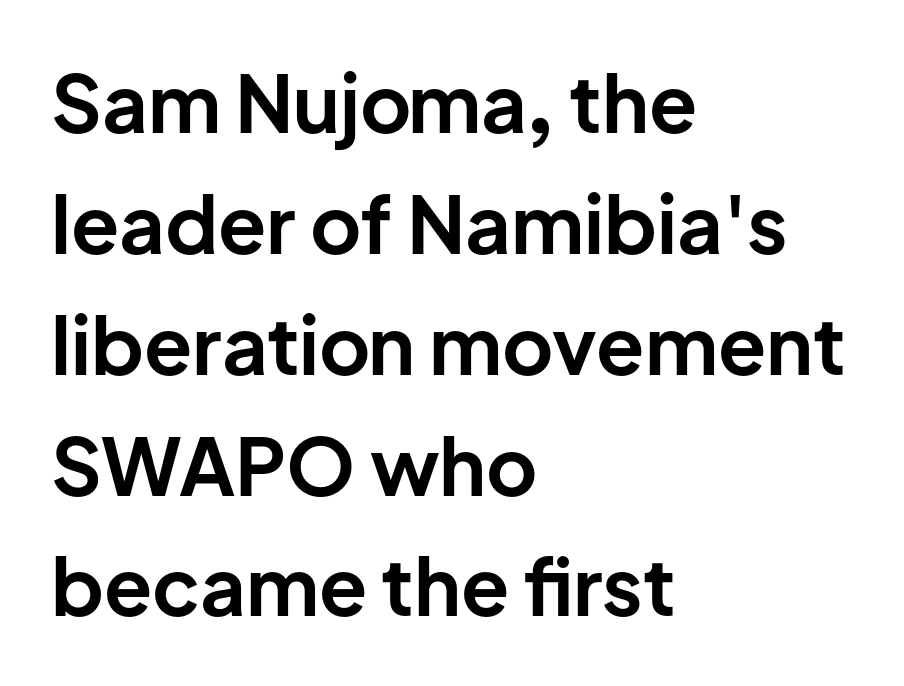
Italic? Not at all — the glyphs are vertical. Words appear dense and cohesive because spacing is normal. Serifs: no, the terminals of the letterforms are clean. Note the varied advance widths — an 'i' is clearly narrower than an 'm'. The rendering anchors every line to the left-hand side. Each glyph is drawn with heavy, bold strokes.
